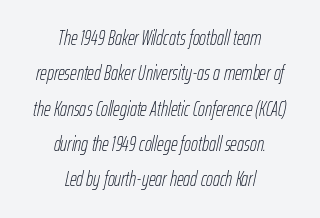
{"italic": "yes", "lean": "right", "slant_degrees": 12, "bold": "no", "underline": "no", "align": "center", "line_spacing": "normal", "line_spacing_ratio": 1.68, "letter_spacing": "normal", "letter_spacing_em": 0.0, "glyph_px": 21}
